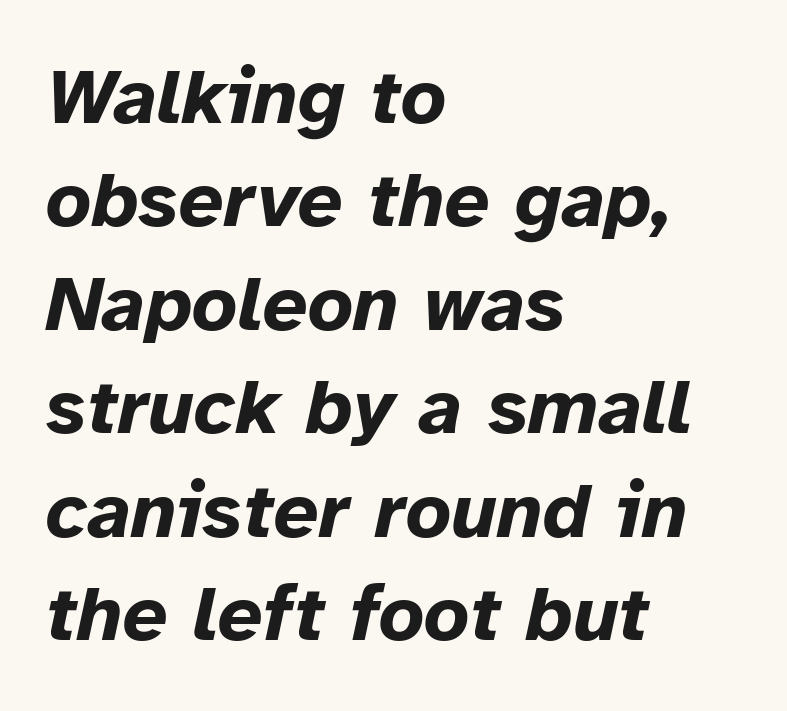
{"italic": "yes", "lean": "right", "slant_degrees": 12, "bold": "yes", "weight": "bold", "width": "normal", "stroke_contrast": "low", "x_height": "medium", "monospaced": "no", "underline": "no", "align": "left", "line_spacing": "normal", "line_spacing_ratio": 1.31, "letter_spacing": "normal", "letter_spacing_em": 0.0, "glyph_px": 79}
